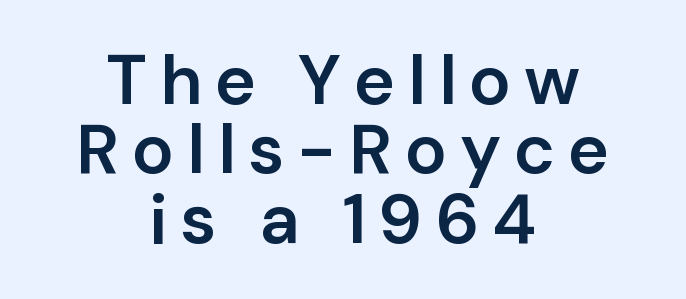
The image shows 70 px semibold sans-serif type, upright; set centered, tight line spacing (0.99x), not underlined; low stroke contrast and a medium x-height.
